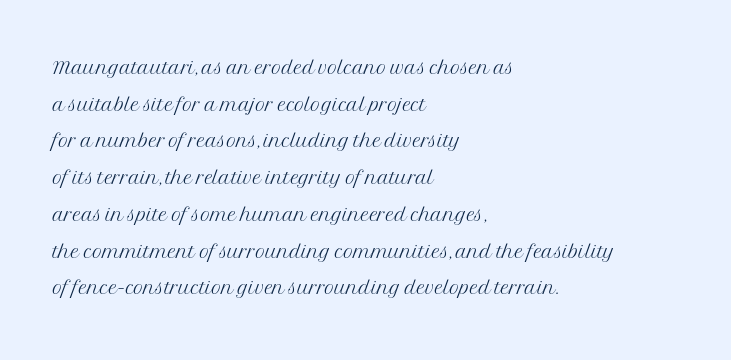
Q: Is the text bold? A: No.
Q: Is the text italic (slanted)? A: Yes.
Q: Is the text underlined? A: No.
Q: How is the paragraph aligned? A: Left-aligned.
Q: Is the spacing between letters normal or unusually wide? A: Normal.
Q: Is the spacing between lines tight, normal or loose? A: Normal.
